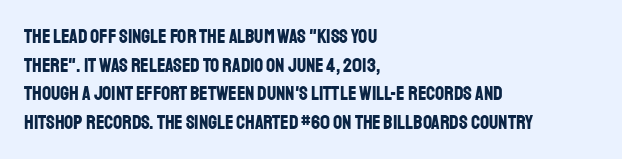
{"italic": "no", "bold": "yes", "underline": "no", "align": "left", "line_spacing": "normal", "line_spacing_ratio": 1.43, "letter_spacing": "normal", "letter_spacing_em": 0.0, "glyph_px": 20}
